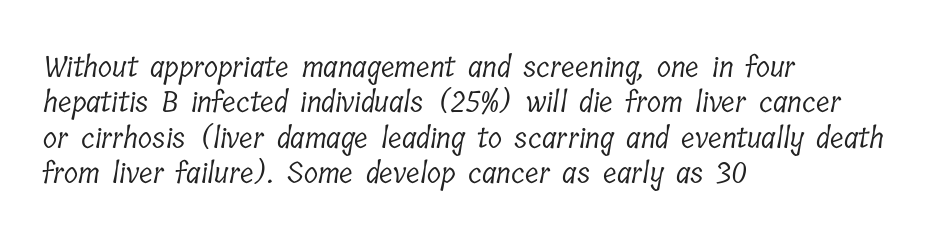
Default kerning and tracking; the words read as compact shapes. Check the space under the baseline: it is left empty. Where is the straight margin? On the left. The face used here is proportionally spaced, like ordinary book or web type.
